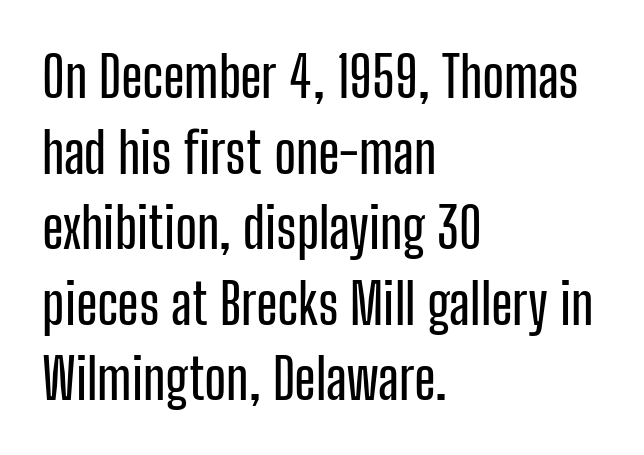
{"serif": "no", "italic": "no", "width": "condensed", "stroke_contrast": "low", "x_height": "medium", "monospaced": "no", "underline": "no", "align": "left", "line_spacing": "normal", "line_spacing_ratio": 1.35, "letter_spacing": "normal", "letter_spacing_em": 0.0, "glyph_px": 56}
